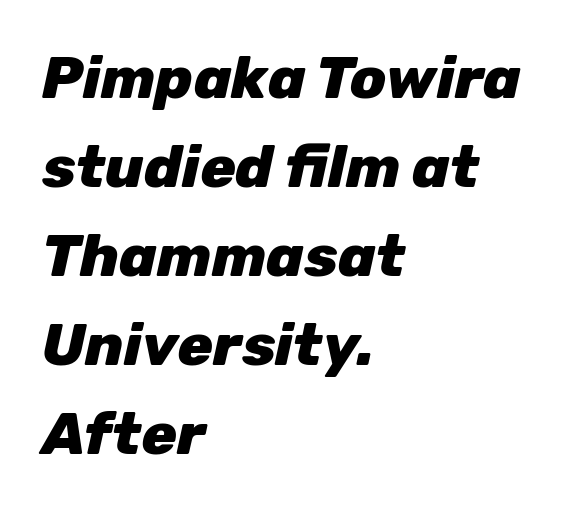
{"italic": "yes", "lean": "right", "slant_degrees": 12, "bold": "yes", "weight": "heavy", "width": "normal", "stroke_contrast": "low", "x_height": "medium", "monospaced": "no", "underline": "no", "align": "left", "line_spacing": "normal", "line_spacing_ratio": 1.51, "letter_spacing": "normal", "letter_spacing_em": 0.0, "glyph_px": 59}
